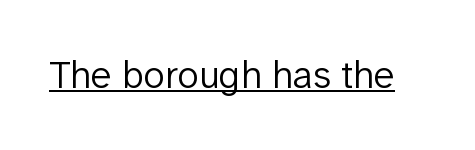
The image shows 39 px light sans-serif type, upright; set normal letter spacing, underlined; low stroke contrast and a medium x-height.
